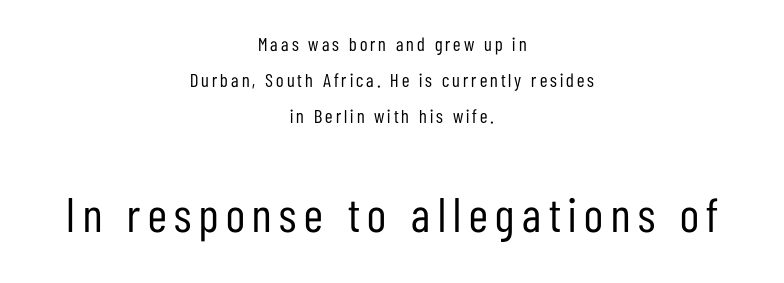
Q: Is the text bold? A: No.
Q: Is the text italic (slanted)? A: No, it is upright.
Q: Is the typeface a serif or a sans-serif typeface? A: Sans-serif.
Q: Is the text underlined? A: No.
Q: How is the paragraph aligned? A: Centered.
Q: Is the spacing between lines tight, normal or loose? A: Loose.
Q: Which block of text is set in a larger size, the first (top) or the second (bottom)? A: The second (bottom) one.
Q: Width (condensed, normal, or wide)? A: Condensed.
Q: Stroke contrast? A: Low.
Q: x-height? A: Medium.
Q: Monospaced? A: No.
